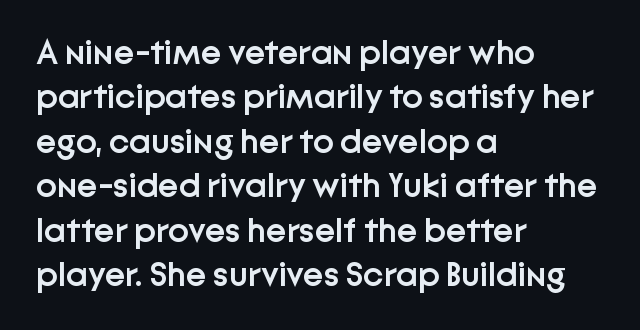
Q: Is the text bold? A: Semi-bold.
Q: Is the text italic (slanted)? A: No, it is upright.
Q: Is the typeface a serif or a sans-serif typeface? A: Sans-serif.
Q: Is the text underlined? A: No.
Q: How is the paragraph aligned? A: Left-aligned.
Q: Is the spacing between letters normal or unusually wide? A: Normal.
Q: Is the spacing between lines tight, normal or loose? A: Normal.
Q: Width (condensed, normal, or wide)? A: Normal.
Q: Stroke contrast? A: Low.
Q: x-height? A: Medium.
Q: Monospaced? A: No.
